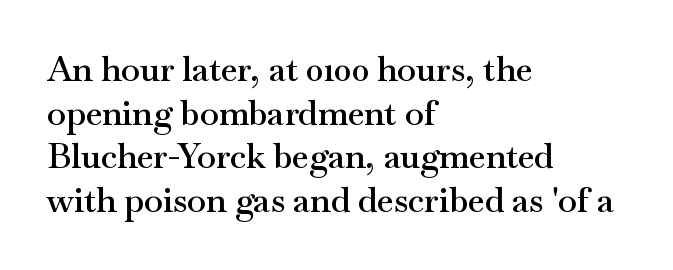
{"serif": "yes", "italic": "no", "bold": "semi", "weight": "semibold", "width": "wide", "stroke_contrast": "medium", "x_height": "small", "monospaced": "no", "underline": "no", "align": "left", "line_spacing": "normal", "line_spacing_ratio": 1.28, "letter_spacing": "normal", "letter_spacing_em": 0.0, "glyph_px": 34}
